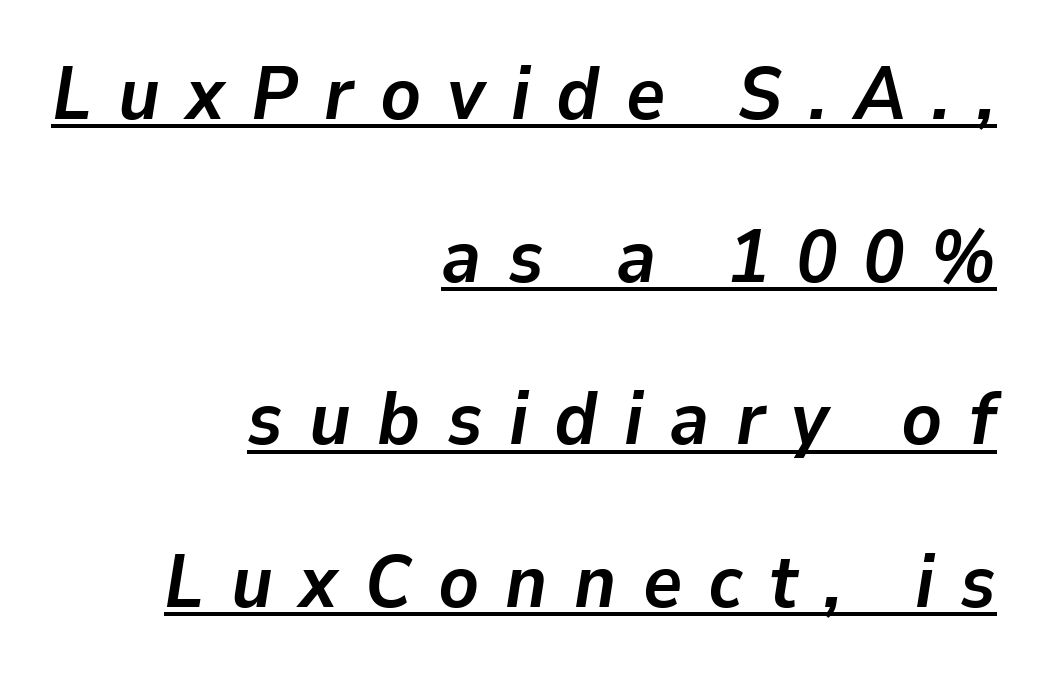
Q: Is the text bold? A: Yes.
Q: Is the text italic (slanted)? A: Yes, it leans right by about 9 degrees.
Q: Is the text underlined? A: Yes.
Q: How is the paragraph aligned? A: Right-aligned.
Q: Is the spacing between letters normal or unusually wide? A: Unusually wide.
Q: Is the spacing between lines tight, normal or loose? A: Loose.
Q: Width (condensed, normal, or wide)? A: Normal.
Q: Stroke contrast? A: Low.
Q: x-height? A: Medium.
Q: Monospaced? A: No.
